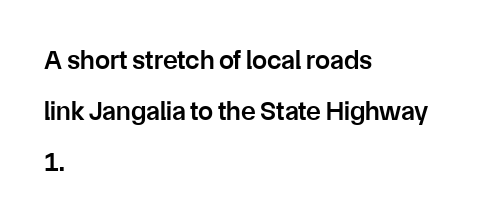
How heavy is the stroke? Medium-heavy — a semibold, shy of bold. Glyph-to-glyph distance matches everyday printed text. Ordinary non-slanted type is in use. Rule under the text: the space is simply empty. The lines in this sample share a left origin and differ only in where they stop.
